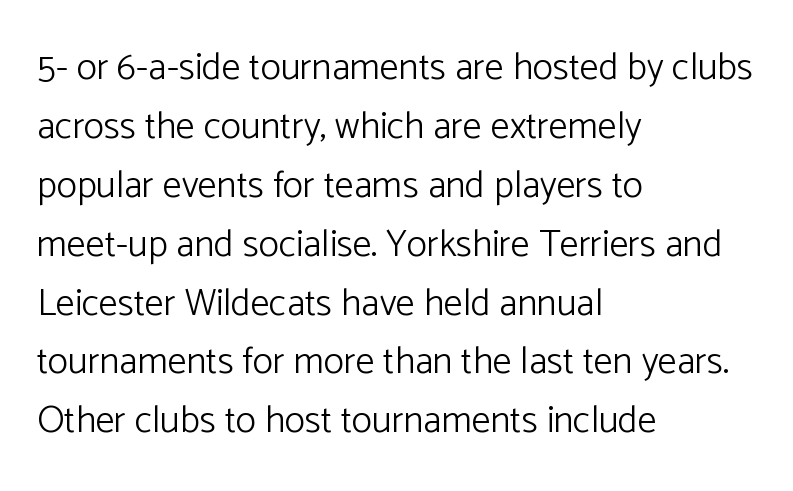
Q: Is the text bold? A: No.
Q: Is the text italic (slanted)? A: No, it is upright.
Q: Is the typeface a serif or a sans-serif typeface? A: Sans-serif.
Q: Is the text underlined? A: No.
Q: How is the paragraph aligned? A: Left-aligned.
Q: Is the spacing between letters normal or unusually wide? A: Normal.
Q: Is the spacing between lines tight, normal or loose? A: Normal.
Q: Width (condensed, normal, or wide)? A: Normal.
Q: Stroke contrast? A: Low.
Q: x-height? A: Medium.
Q: Monospaced? A: No.
